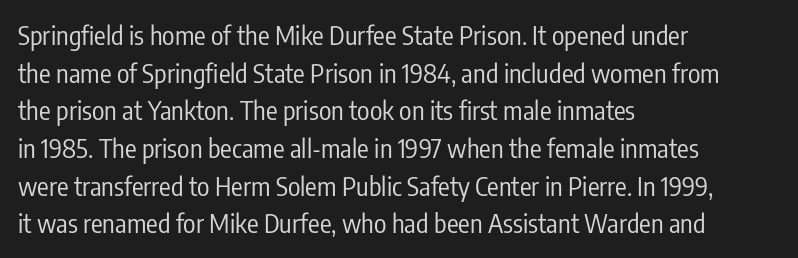
This sample is left-justified, so line endings fall wherever the words run out. Short note: letters normally spaced. These lines were composed using upright roman letters. Nothing heavy about these letters — not bold at all. The glyphs are unaccompanied by any horizontal stroke below them. Quick note: interline space is typical.
